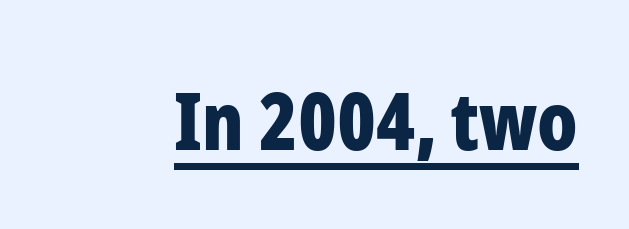
{"serif": "no", "italic": "no", "bold": "yes", "weight": "bold", "width": "condensed", "stroke_contrast": "low", "x_height": "medium", "monospaced": "no", "underline": "yes", "letter_spacing": "normal", "letter_spacing_em": 0.0, "glyph_px": 79}
